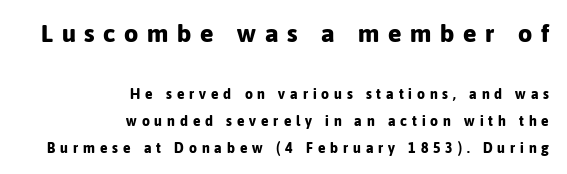
{"italic": "no", "bold": "yes", "underline": "no", "align": "right", "line_spacing": "loose", "line_spacing_ratio": 1.9, "letter_spacing": "wide", "letter_spacing_em": 0.35, "larger_block": "first", "size_ratio": 1.79, "glyph_px": 25}
